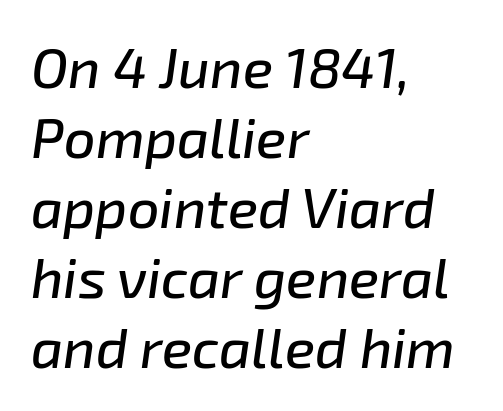
Q: Is the text italic (slanted)? A: Yes, it leans right by about 8 degrees.
Q: Is the text underlined? A: No.
Q: How is the paragraph aligned? A: Left-aligned.
Q: Is the spacing between letters normal or unusually wide? A: Normal.
Q: Is the spacing between lines tight, normal or loose? A: Normal.
Q: Width (condensed, normal, or wide)? A: Normal.
Q: Stroke contrast? A: Low.
Q: x-height? A: Medium.
Q: Monospaced? A: No.
